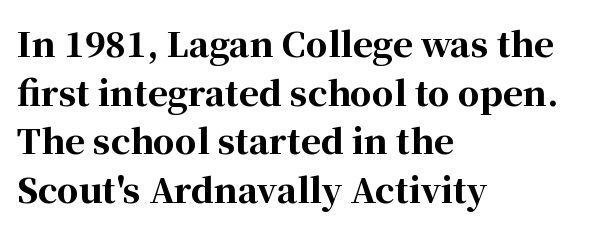
{"serif": "yes", "italic": "no", "bold": "yes", "weight": "bold", "width": "normal", "stroke_contrast": "high", "x_height": "medium", "monospaced": "no", "underline": "no", "align": "left", "line_spacing": "normal", "line_spacing_ratio": 1.43, "letter_spacing": "normal", "letter_spacing_em": 0.0, "glyph_px": 34}
